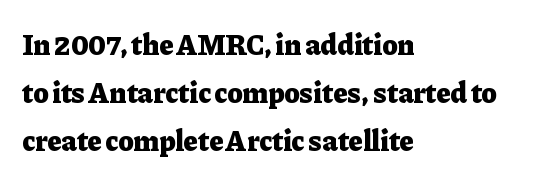
Q: Is the text bold? A: Yes.
Q: Is the text italic (slanted)? A: No, it is upright.
Q: Is the typeface a serif or a sans-serif typeface? A: Serif.
Q: Is the text underlined? A: No.
Q: How is the paragraph aligned? A: Left-aligned.
Q: Is the spacing between letters normal or unusually wide? A: Normal.
Q: Is the spacing between lines tight, normal or loose? A: Normal.
Q: Width (condensed, normal, or wide)? A: Normal.
Q: Stroke contrast? A: Low.
Q: x-height? A: Medium.
Q: Monospaced? A: No.
